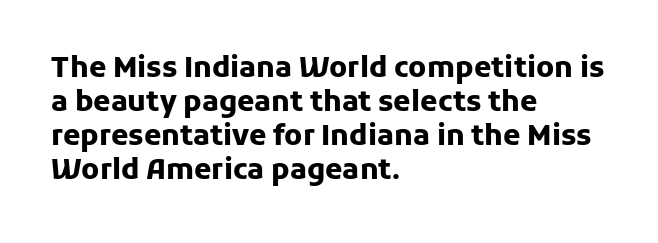
These lines are composed in type without serifs. You could not count columns in this text — the font is proportionally spaced. Pretty heavy lettering here — definitely bold. Teacher's note: observe the even left margin — that is flush-left alignment.
